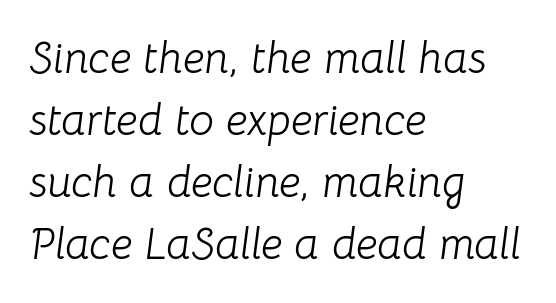
Check the space under the baseline: it is left empty. Glyph-to-glyph distance matches everyday printed text. Weight class: somewhere from thin through regular. Does the copy run flush right? No — it runs flush left. Notice how the stems are inclined rather than vertical — that's the hallmark of italics.
